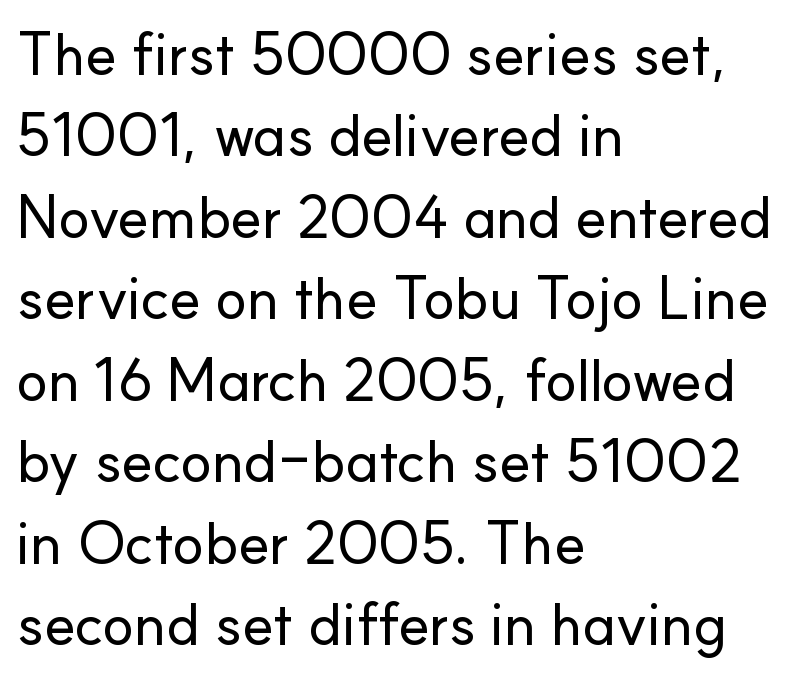
{"serif": "no", "italic": "no", "width": "normal", "stroke_contrast": "low", "x_height": "small", "monospaced": "no", "underline": "no", "align": "left", "line_spacing": "normal", "line_spacing_ratio": 1.38, "letter_spacing": "normal", "letter_spacing_em": 0.0, "glyph_px": 59}
